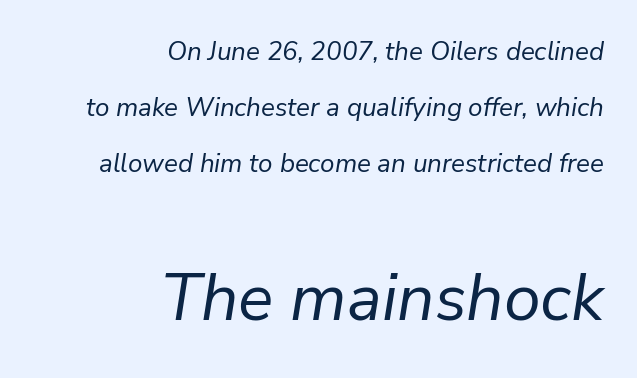
Q: Is the text bold? A: No.
Q: Is the text italic (slanted)? A: Yes, it leans right by about 9 degrees.
Q: Is the text underlined? A: No.
Q: How is the paragraph aligned? A: Right-aligned.
Q: Is the spacing between letters normal or unusually wide? A: Normal.
Q: Is the spacing between lines tight, normal or loose? A: Loose.
Q: Which block of text is set in a larger size, the first (top) or the second (bottom)? A: The second (bottom) one.
Q: Width (condensed, normal, or wide)? A: Normal.
Q: Stroke contrast? A: Low.
Q: x-height? A: Medium.
Q: Monospaced? A: No.
